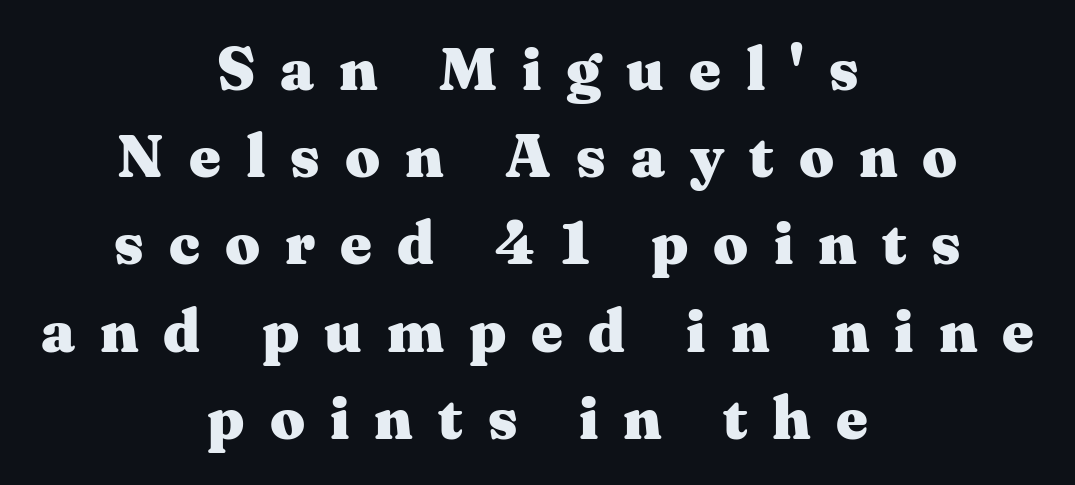
Bare-footed words on every line. The letters advance in unequal steps, a hallmark of proportional type. Do the letters lean? They stand straight. Reading down the column, the eye jumps a familiar distance to each next line. Does the weight exceed regular? Yes, all the way to bold. Reading down the block, each line starts at a different indent, mirrored at its end.
